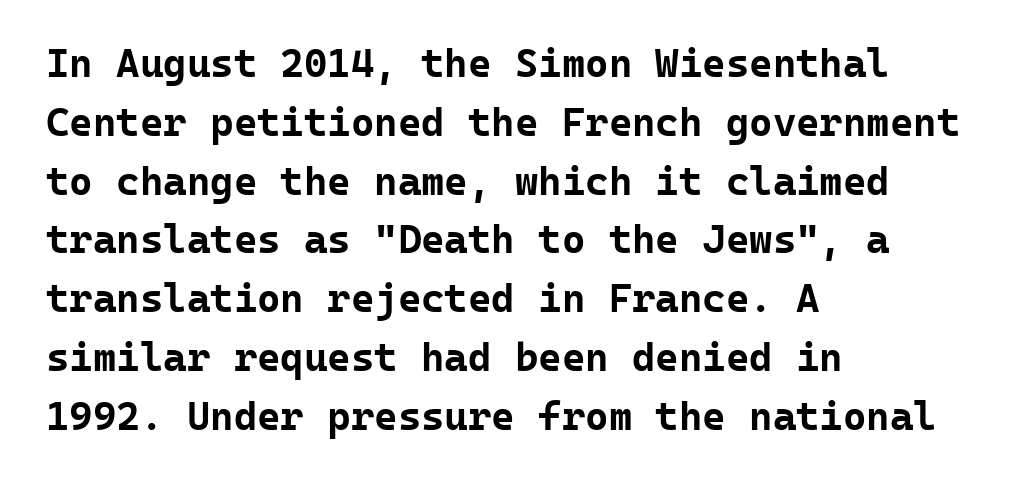
The image shows 40 px bold sans-serif type, upright, monospaced; set left-aligned, normal line spacing (1.47x), normal letter spacing, not underlined; low stroke contrast and a medium x-height.
